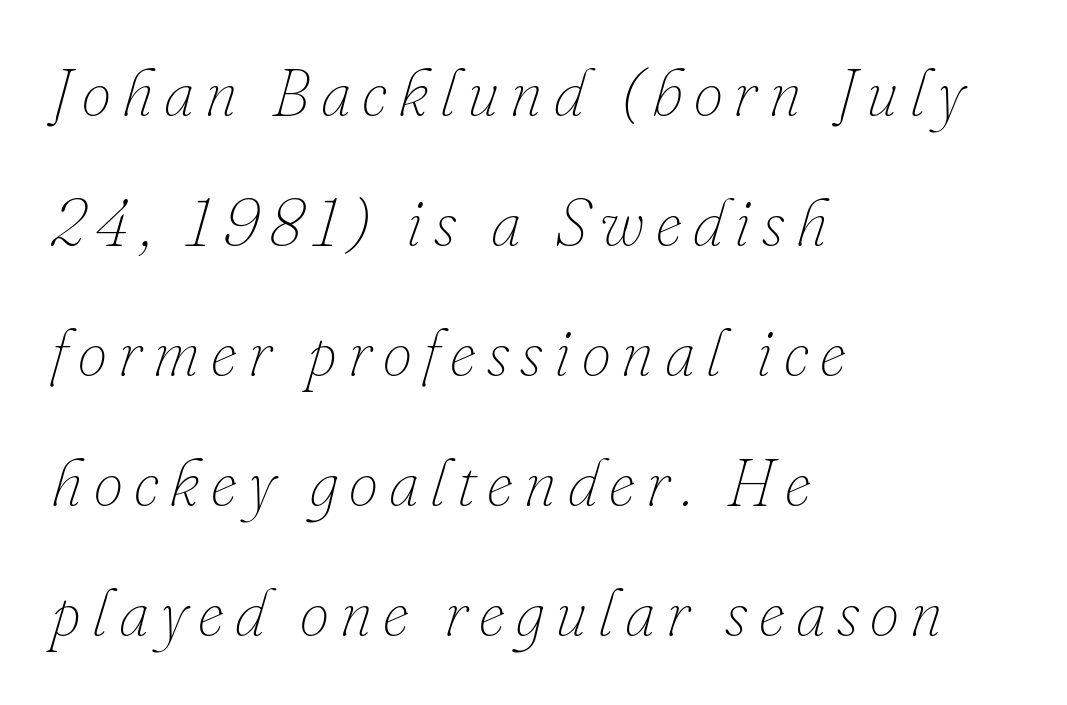
The image shows 66 px thin type, italic (leaning right); set left-aligned, loose line spacing (1.97x), not underlined; low stroke contrast and a small x-height.
